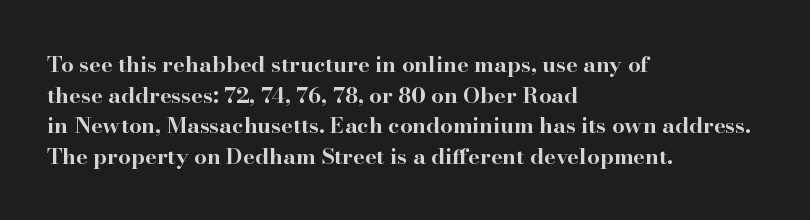
{"italic": "no", "bold": "yes", "underline": "no", "align": "left", "line_spacing": "normal", "line_spacing_ratio": 1.39, "letter_spacing": "normal", "letter_spacing_em": 0.0, "glyph_px": 22}
